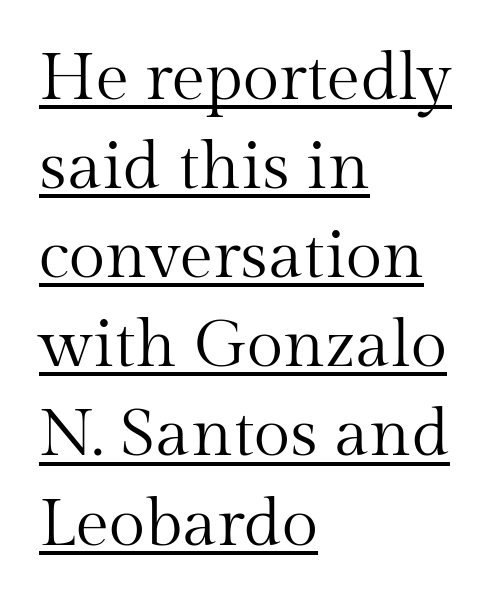
{"serif": "yes", "italic": "no", "bold": "no", "weight": "regular", "width": "normal", "stroke_contrast": "medium", "x_height": "medium", "monospaced": "no", "underline": "yes", "align": "left", "line_spacing": "normal", "line_spacing_ratio": 1.33, "letter_spacing": "normal", "letter_spacing_em": 0.0, "glyph_px": 67}
